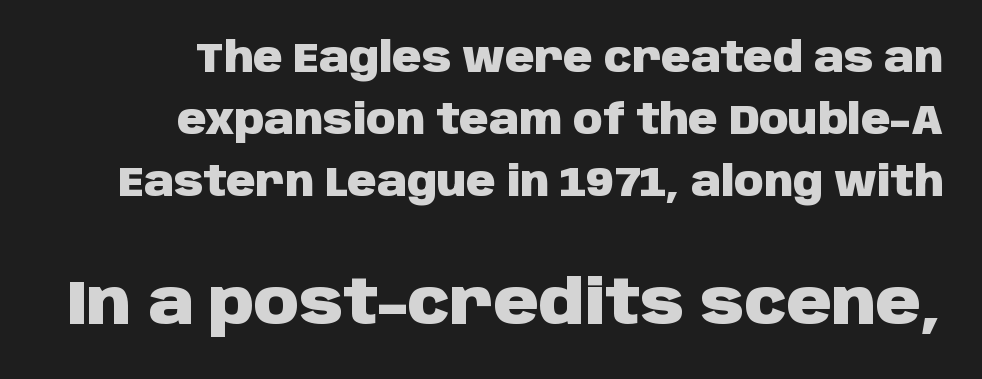
The passage shown begins with its smaller block and ends with its larger one. The text block is weighted toward the right margin, trailing off unevenly leftward. Observe the ordinary spacing: letters are neighbours, not strangers. The rendering uses natural spacing where letterforms have individual widths. Is the type bold? Yes — the strokes are clearly thick and heavy. Each new line begins a customary step beneath the previous one.
